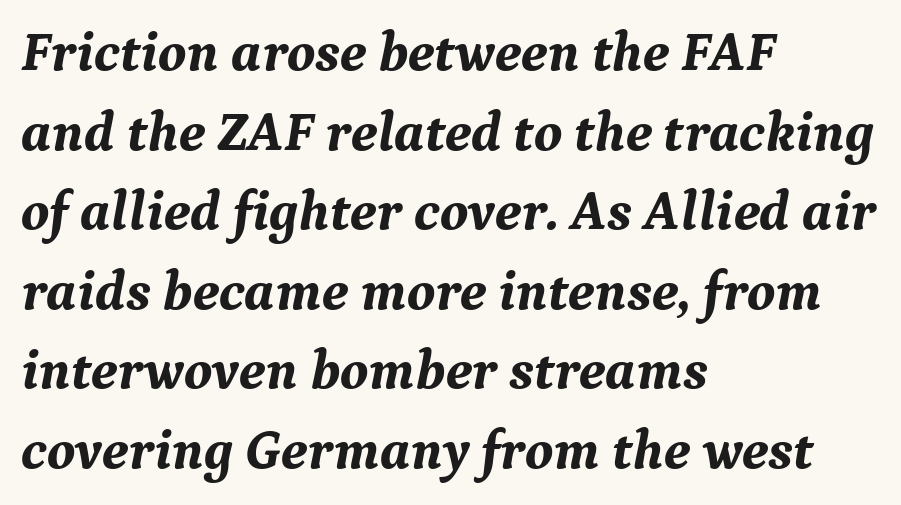
{"serif": "yes", "italic": "yes", "lean": "right", "slant_degrees": 9, "bold": "yes", "weight": "bold", "width": "normal", "stroke_contrast": "medium", "x_height": "medium", "monospaced": "no", "underline": "no", "align": "left", "line_spacing": "normal", "line_spacing_ratio": 1.42, "letter_spacing": "normal", "letter_spacing_em": 0.0, "glyph_px": 56}
